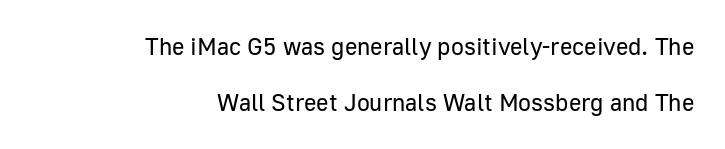
Q: Is the text bold? A: No.
Q: Is the text italic (slanted)? A: No, it is upright.
Q: Is the text underlined? A: No.
Q: How is the paragraph aligned? A: Right-aligned.
Q: Is the spacing between letters normal or unusually wide? A: Normal.
Q: Is the spacing between lines tight, normal or loose? A: Loose.
